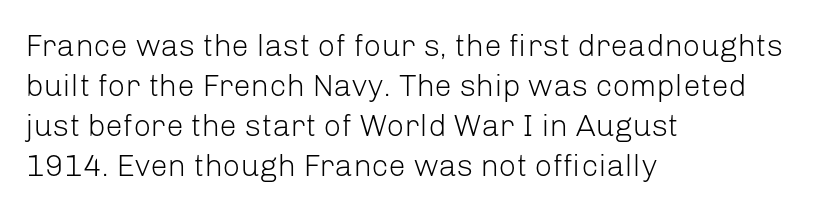
Grotesque or geometric, the face here clearly has no serifs. If you drew a ruler down the left edge, every line would touch it. This sample has the flowing, uneven cadence of proportional lettering. The area under the type is left untouched.
